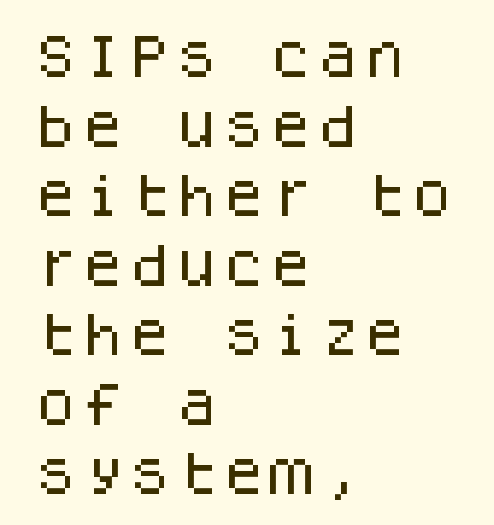
Italic: no, the glyphs are upright roman. Descenders are the only things crossing below the line. Each word holds together tightly as a unit, with standard inter-letter gaps. Compared with typical paragraphs, the rows here are spaced about the same. Notice how the passage keeps a crisp vertical edge on the left only.
